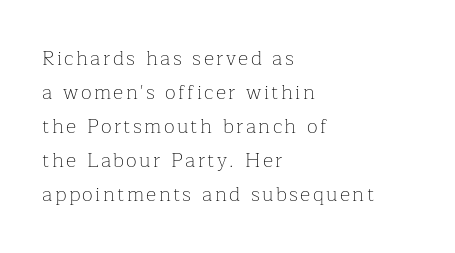
Q: Is the text bold? A: No.
Q: Is the text italic (slanted)? A: No, it is upright.
Q: Is the text underlined? A: No.
Q: How is the paragraph aligned? A: Left-aligned.
Q: Is the spacing between lines tight, normal or loose? A: Normal.
